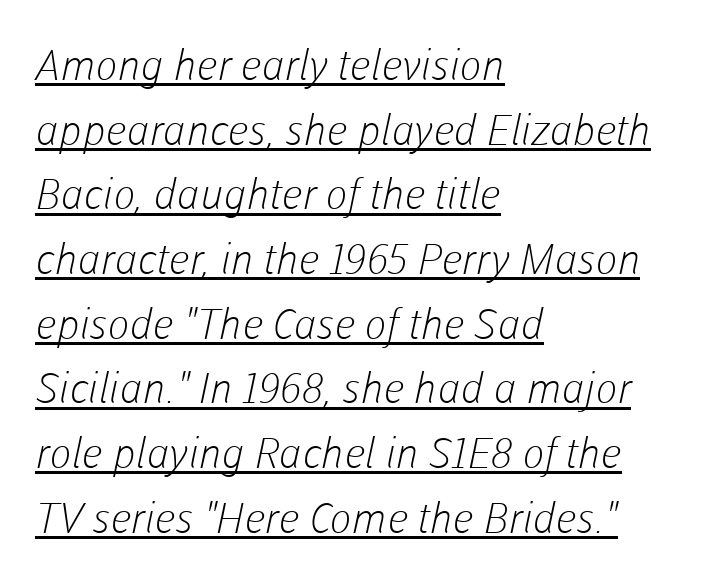
The image shows 42 px light sans-serif type; set left-aligned, normal line spacing (1.54x), normal letter spacing, underlined; low stroke contrast and a medium x-height.
